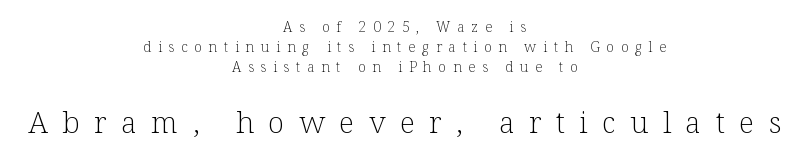
{"serif": "yes", "italic": "no", "bold": "no", "weight": "light", "width": "normal", "stroke_contrast": "low", "x_height": "medium", "monospaced": "no", "underline": "no", "align": "center", "line_spacing": "normal", "line_spacing_ratio": 1.44, "letter_spacing": "wide", "letter_spacing_em": 0.48, "larger_block": "second", "size_ratio": 2.14, "glyph_px": 30}
